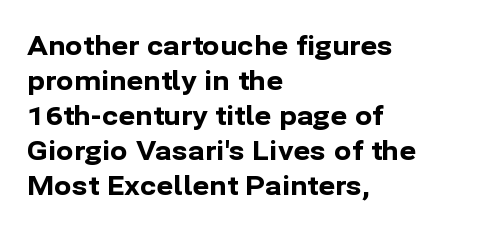
The image shows 26 px bold type, upright; set left-aligned, normal line spacing (1.35x), normal letter spacing, not underlined.
